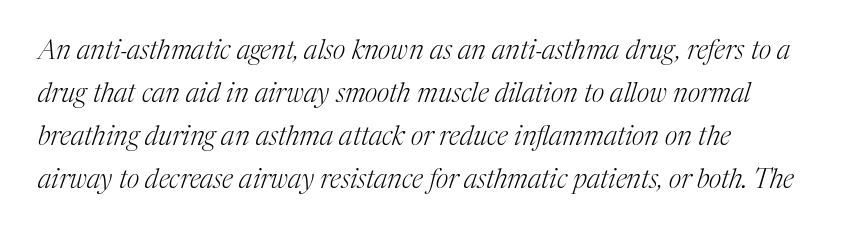
The specimen omits any rule beneath the text block's lines. Posture: slanted. Compared with typical body copy, the letter spacing here is the same. The rendering uses a moderate line-height, typical for paragraphs. Ink coverage per letter is moderate at most.
